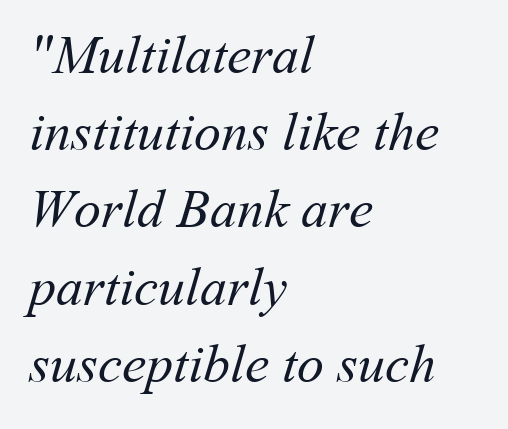
Q: Is the text bold? A: No.
Q: Is the text underlined? A: No.
Q: How is the paragraph aligned? A: Left-aligned.
Q: Is the spacing between letters normal or unusually wide? A: Normal.
Q: Is the spacing between lines tight, normal or loose? A: Normal.
Q: Width (condensed, normal, or wide)? A: Normal.
Q: Stroke contrast? A: Medium.
Q: x-height? A: Medium.
Q: Monospaced? A: No.
